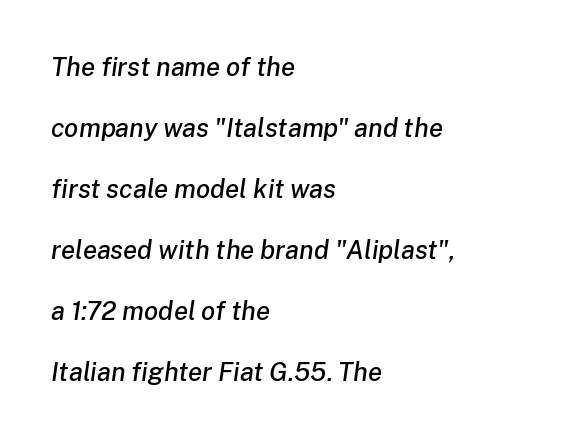
Q: Is the text italic (slanted)? A: Yes, it leans right by about 8 degrees.
Q: Is the text underlined? A: No.
Q: How is the paragraph aligned? A: Left-aligned.
Q: Is the spacing between letters normal or unusually wide? A: Normal.
Q: Is the spacing between lines tight, normal or loose? A: Loose.
